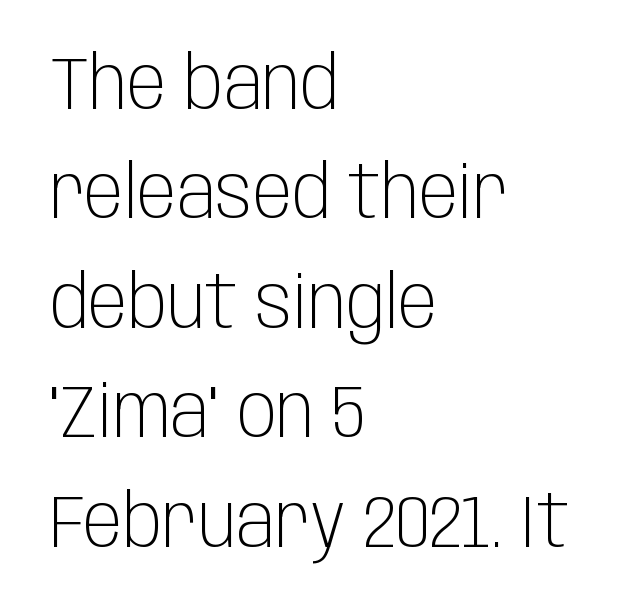
Q: Is the text bold? A: No.
Q: Is the text italic (slanted)? A: No, it is upright.
Q: Is the typeface a serif or a sans-serif typeface? A: Sans-serif.
Q: Is the text underlined? A: No.
Q: How is the paragraph aligned? A: Left-aligned.
Q: Is the spacing between letters normal or unusually wide? A: Normal.
Q: Is the spacing between lines tight, normal or loose? A: Normal.
Q: Width (condensed, normal, or wide)? A: Condensed.
Q: Stroke contrast? A: Low.
Q: x-height? A: Large.
Q: Monospaced? A: No.
